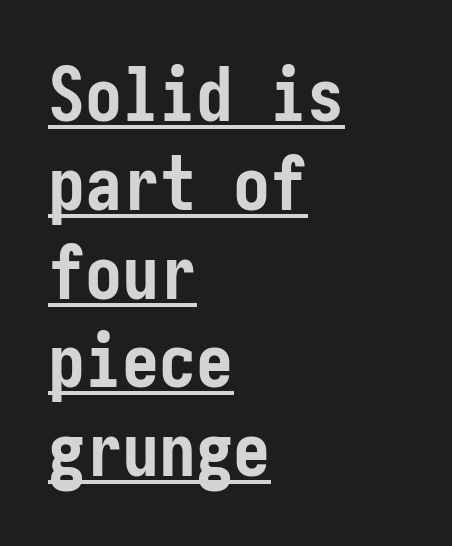
{"serif": "no", "italic": "no", "bold": "yes", "weight": "semibold", "width": "condensed", "stroke_contrast": "low", "x_height": "medium", "underline": "yes", "align": "left", "line_spacing_ratio": 1.2, "letter_spacing": "normal", "letter_spacing_em": 0.0, "glyph_px": 74}
